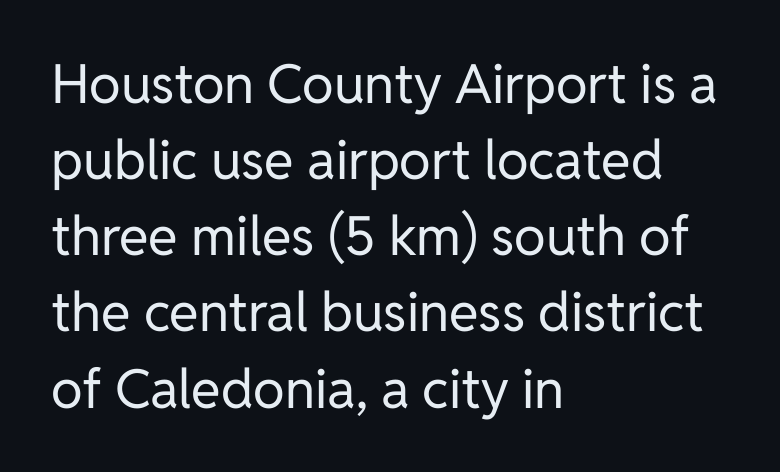
{"serif": "no", "italic": "no", "bold": "no", "weight": "regular", "width": "normal", "stroke_contrast": "low", "x_height": "medium", "monospaced": "no", "underline": "no", "align": "left", "line_spacing": "normal", "line_spacing_ratio": 1.41, "letter_spacing": "normal", "letter_spacing_em": 0.0, "glyph_px": 54}
